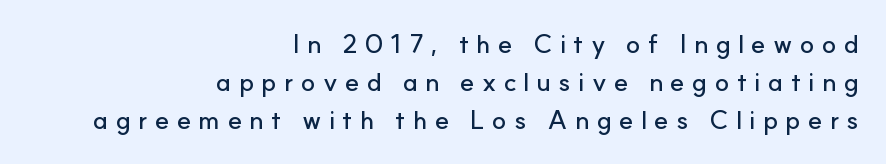
The image shows 26 px text type, upright; set right-aligned, normal line spacing (1.47x), unusually wide letter spacing (+0.28 em), not underlined.
